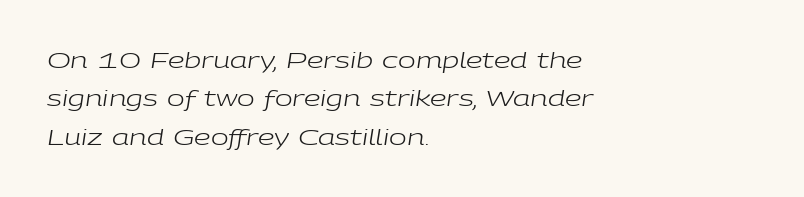
The image shows 21 px text type, italic (leaning right); set left-aligned, line spacing 1.83x, normal letter spacing, not underlined.
